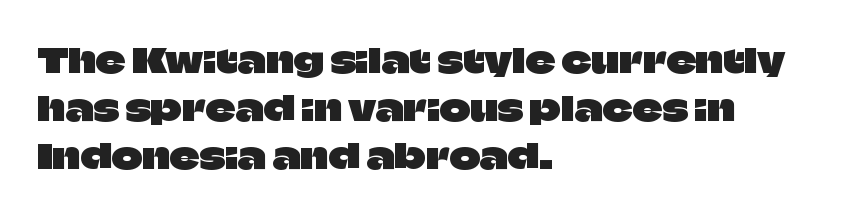
The image shows 33 px sans-serif type, upright; set left-aligned, normal line spacing (1.46x), normal letter spacing, not underlined; low stroke contrast and a large x-height.
